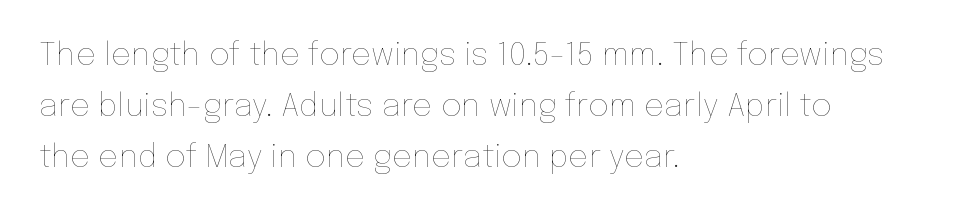
Q: Is the text bold? A: No.
Q: Is the text italic (slanted)? A: No, it is upright.
Q: Is the text underlined? A: No.
Q: How is the paragraph aligned? A: Left-aligned.
Q: Is the spacing between letters normal or unusually wide? A: Normal.
Q: Is the spacing between lines tight, normal or loose? A: Normal.
Q: Width (condensed, normal, or wide)? A: Normal.
Q: Stroke contrast? A: Low.
Q: x-height? A: Medium.
Q: Monospaced? A: No.
